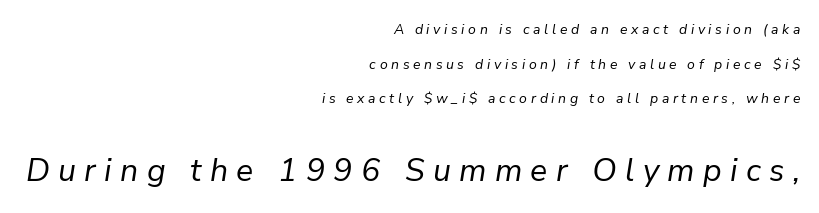
{"italic": "yes", "lean": "right", "slant_degrees": 9, "bold": "no", "weight": "regular", "width": "normal", "stroke_contrast": "low", "x_height": "medium", "monospaced": "no", "underline": "no", "align": "right", "line_spacing": "loose", "line_spacing_ratio": 2.47, "letter_spacing": "wide", "letter_spacing_em": 0.26, "larger_block": "second", "size_ratio": 2.29, "glyph_px": 32}
